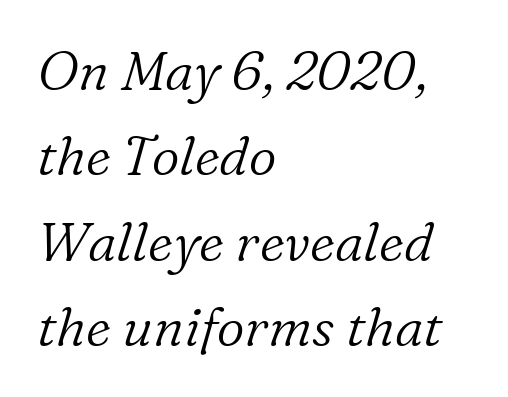
Here the designer chose a conventional face with non-uniform glyph widths. The paragraph shown leans on its left margin. The space beneath each line is pristine and unruled. Is there much room between lines? A standard amount, neither cramped nor airy. Vertical stems look standard width or narrower in stroke.
